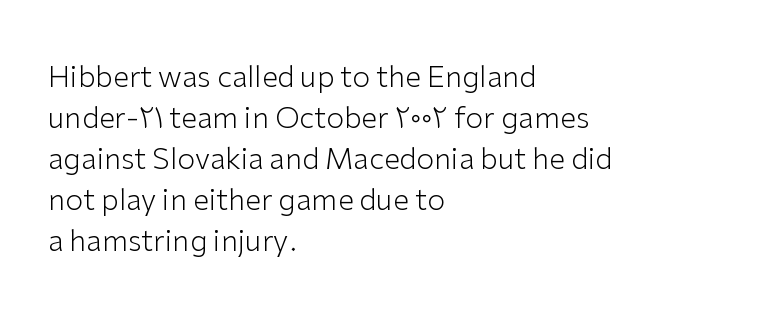
Q: Is the text bold? A: No.
Q: Is the text italic (slanted)? A: No, it is upright.
Q: Is the typeface a serif or a sans-serif typeface? A: Sans-serif.
Q: Is the text underlined? A: No.
Q: How is the paragraph aligned? A: Left-aligned.
Q: Is the spacing between letters normal or unusually wide? A: Normal.
Q: Is the spacing between lines tight, normal or loose? A: Normal.
Q: Width (condensed, normal, or wide)? A: Normal.
Q: Stroke contrast? A: Low.
Q: x-height? A: Medium.
Q: Monospaced? A: No.
